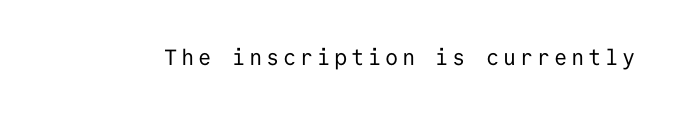
The specimen reads as upright at a glance. The face looks like a standard text weight, possibly lighter. Nobody drew a line under any word here.
